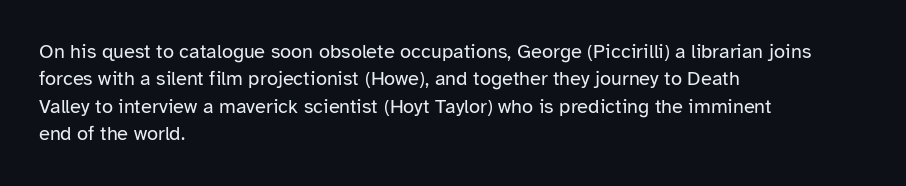
{"italic": "no", "bold": "no", "underline": "no", "align": "left", "line_spacing": "normal", "line_spacing_ratio": 1.37, "letter_spacing": "normal", "letter_spacing_em": 0.0, "glyph_px": 20}
